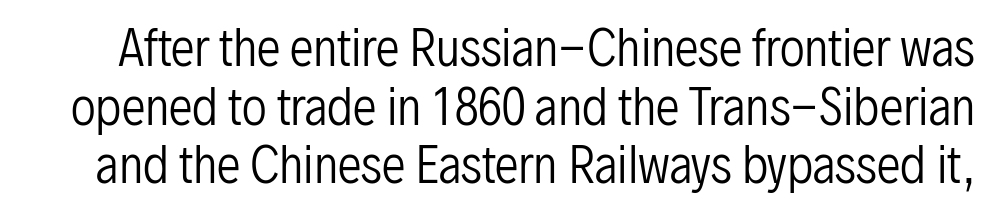
{"serif": "no", "italic": "no", "bold": "no", "weight": "regular", "width": "condensed", "stroke_contrast": "low", "x_height": "medium", "monospaced": "no", "underline": "no", "line_spacing_ratio": 1.22, "letter_spacing": "normal", "letter_spacing_em": 0.0, "glyph_px": 48}
